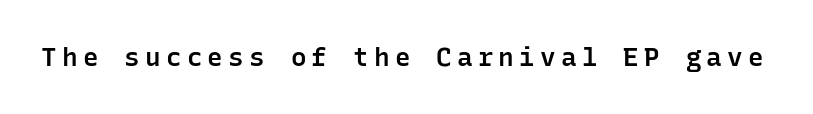
The image shows 26 px text type, upright; set unusually wide letter spacing (+0.2 em), not underlined.
